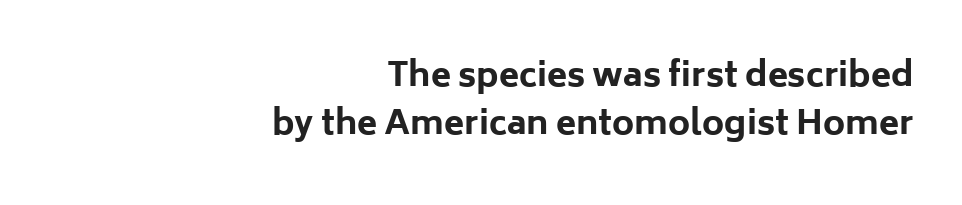
Q: Is the text bold? A: Yes.
Q: Is the text italic (slanted)? A: No, it is upright.
Q: Is the typeface a serif or a sans-serif typeface? A: Sans-serif.
Q: Is the text underlined? A: No.
Q: How is the paragraph aligned? A: Right-aligned.
Q: Is the spacing between letters normal or unusually wide? A: Normal.
Q: Is the spacing between lines tight, normal or loose? A: Normal.
Q: Width (condensed, normal, or wide)? A: Normal.
Q: Stroke contrast? A: Low.
Q: x-height? A: Medium.
Q: Monospaced? A: No.
